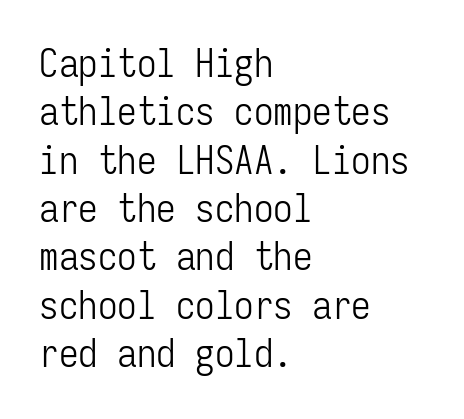
The image shows 39 px light, condensed sans-serif type, upright, monospaced; set left-aligned, line spacing 1.24x, normal letter spacing, not underlined; low stroke contrast and a medium x-height.
